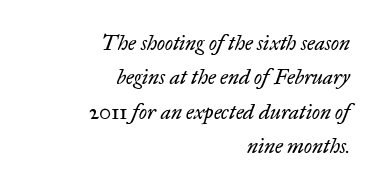
Tracking here is standard; glyphs follow each other at the usual distance. In terms of leading, this rendering sits right in the middle. Heft: none added — not bold. This rendering uses right alignment, leaving the left contour irregular. Posture: slanted. No word sits above an underline.
